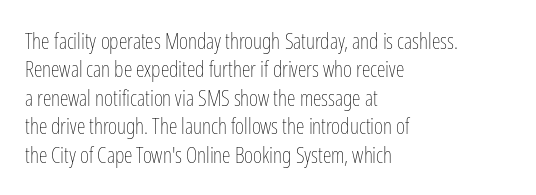
{"italic": "no", "bold": "no", "underline": "no", "align": "left", "line_spacing": "normal", "line_spacing_ratio": 1.29, "letter_spacing": "normal", "letter_spacing_em": 0.0, "glyph_px": 22}
